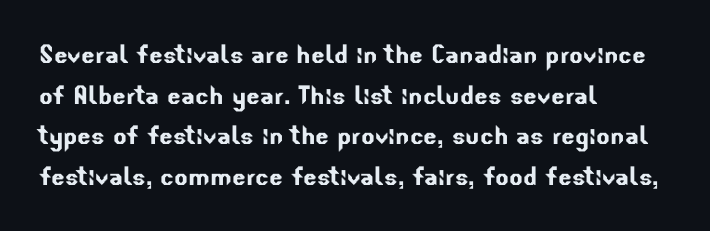
Anything drawn beneath the words? Only blank space. Does the copy run flush right? No — it runs flush left. Is this a fixed-width face? No — the glyphs have proportional, varying widths. Notice how descenders clear the ascenders below comfortably — that's standard leading.
